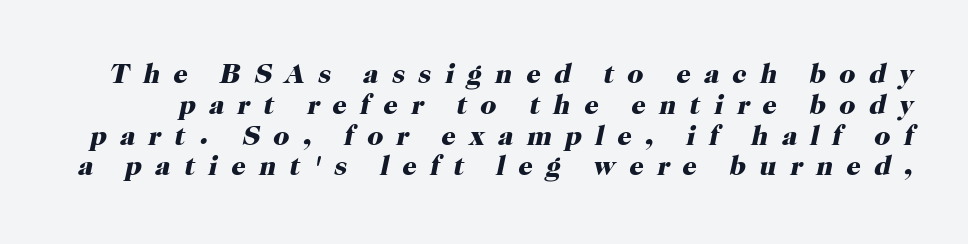
Q: Is the text bold? A: Yes.
Q: Is the text italic (slanted)? A: Yes, it leans right by about 12 degrees.
Q: Is the typeface a serif or a sans-serif typeface? A: Serif.
Q: Is the text underlined? A: No.
Q: Is the spacing between letters normal or unusually wide? A: Unusually wide.
Q: Is the spacing between lines tight, normal or loose? A: Tight.
Q: Width (condensed, normal, or wide)? A: Normal.
Q: Stroke contrast? A: High.
Q: x-height? A: Medium.
Q: Monospaced? A: No.
